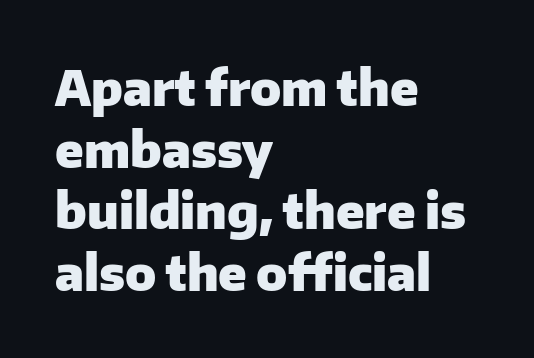
The image shows 49 px heavy sans-serif type, upright; set left-aligned, normal line spacing (1.26x), normal letter spacing, not underlined; low stroke contrast and a medium x-height.
